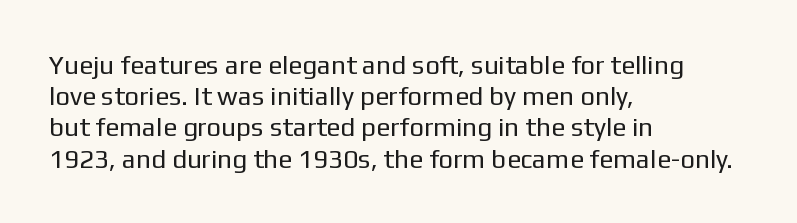
The image shows 26 px text type, upright; set left-aligned, line spacing 1.2x, normal letter spacing, not underlined.
